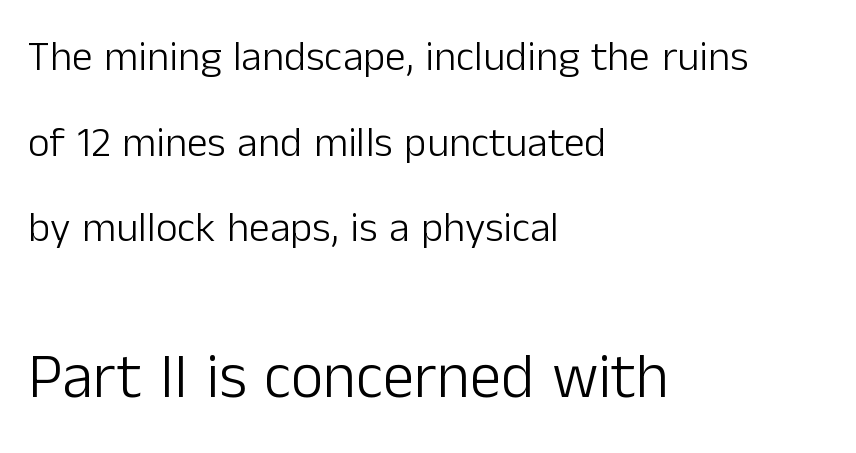
The image shows 63 px light sans-serif type, upright; set left-aligned, loose line spacing (2.04x), normal letter spacing, not underlined; the second (bottom) block is 1.5x larger; low stroke contrast and a medium x-height.
